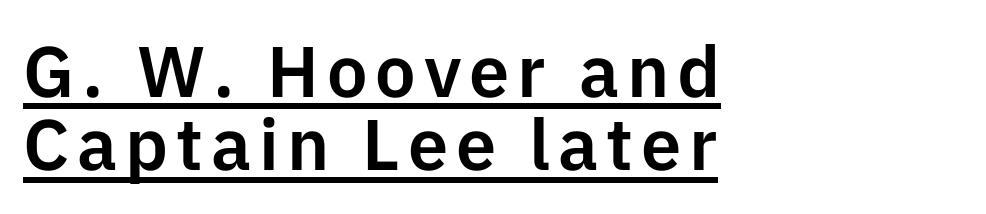
Vertical strokes here are truly vertical. Rows of type sit shoulder to shoulder in the vertical direction. Nope, no serifs anywhere on these letters. Typeset ragged right — the left edge is the straight one. The passage shown is typed in a proportional face where columns would drift.
